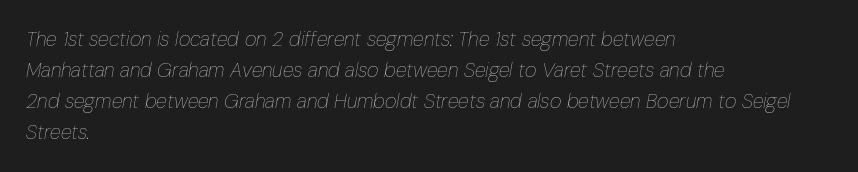
Each row of text sits above clean, open space. This block has exactly the height ordinary leading produces. Students, note that the glyphs here touch the page at normal intervals. Vertical stems look standard width or narrower in stroke. Emphasis-style slanted type is in use. Short and long lines alike share a common starting point at left.
